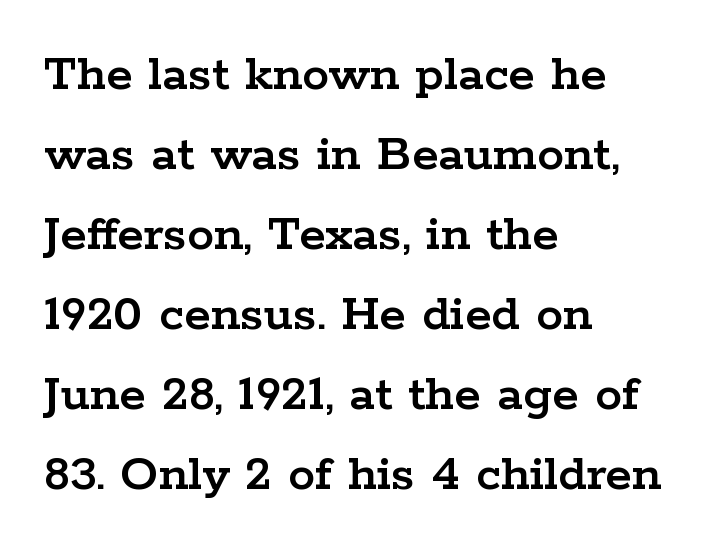
The image shows 54 px wide serif type, upright; set left-aligned, normal line spacing (1.48x), normal letter spacing, not underlined; low stroke contrast and a medium x-height.
